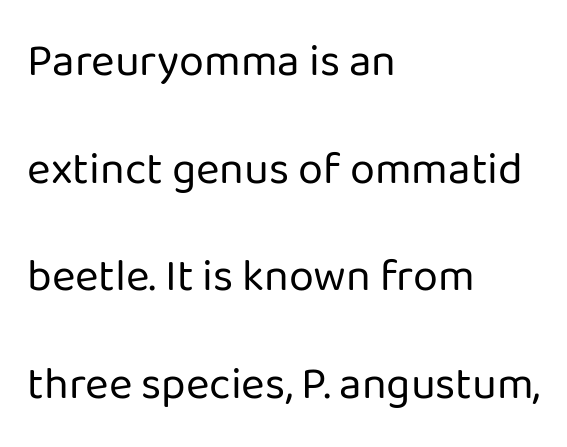
The cut favours lightness, reaching ordinary text weight at its darkest. Teacher's note: observe the even left margin — that is flush-left alignment. Is the letter spacing exaggerated? No — it looks like the ordinary default. The designer dialed line spacing up above the default. What kind of face is this? One without serifs — a sans.
